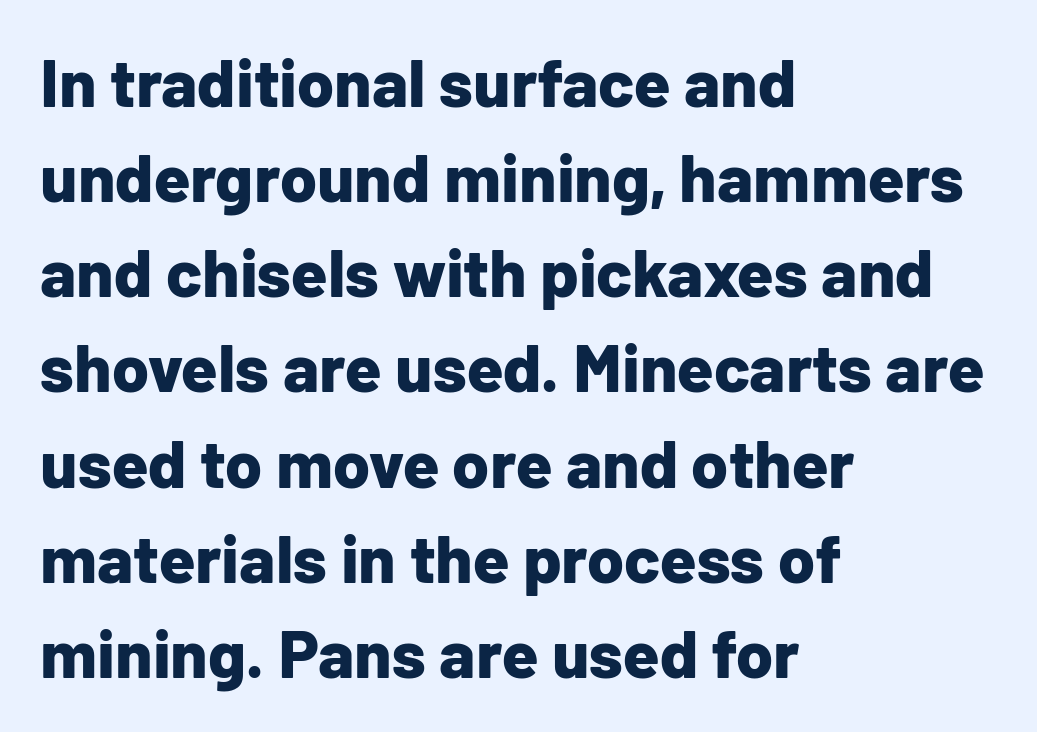
No extra tracking has been applied to these lines. Plain, unruled lines of type. The type family on display is of the sans-serif kind. Whoever set this chose a conventional vertical rhythm. This rendering uses left alignment, leaving the right contour irregular.
